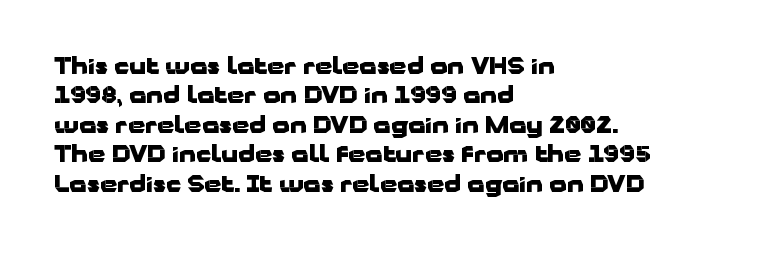
Q: Is the text bold? A: Yes.
Q: Is the text italic (slanted)? A: No, it is upright.
Q: Is the text underlined? A: No.
Q: How is the paragraph aligned? A: Left-aligned.
Q: Is the spacing between letters normal or unusually wide? A: Normal.
Q: Is the spacing between lines tight, normal or loose? A: Normal.
